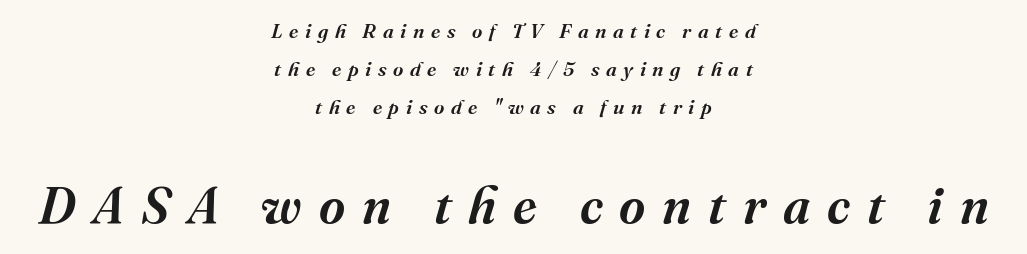
The image shows 51 px semibold serif type, italic (leaning right); set centered, loose line spacing (1.9x), unusually wide letter spacing (+0.33 em), not underlined; the second (bottom) block is 2.55x larger; medium stroke contrast and a medium x-height.
